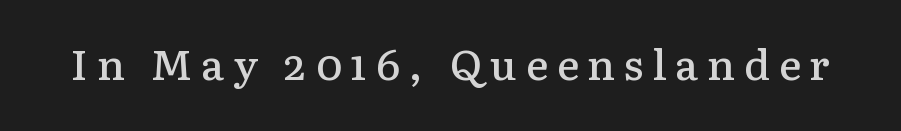
The space beneath each line is pristine and unruled. The typography opts for an upright posture over an oblique one. You can tell from the footed stems that serif type was used. Words appear elongated and porous because spacing is wide.
